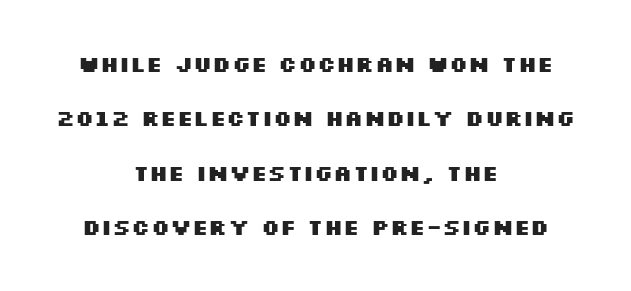
Q: Is the text bold? A: Yes.
Q: Is the text italic (slanted)? A: No, it is upright.
Q: Is the text underlined? A: No.
Q: How is the paragraph aligned? A: Centered.
Q: Is the spacing between letters normal or unusually wide? A: Normal.
Q: Is the spacing between lines tight, normal or loose? A: Loose.
